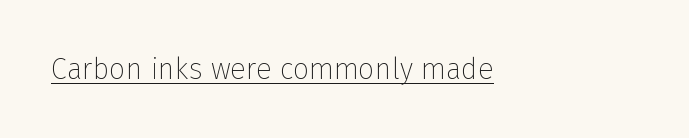
{"serif": "no", "italic": "no", "bold": "no", "weight": "thin", "width": "normal", "stroke_contrast": "low", "x_height": "medium", "monospaced": "no", "underline": "yes", "letter_spacing": "normal", "letter_spacing_em": 0.0, "glyph_px": 29}
